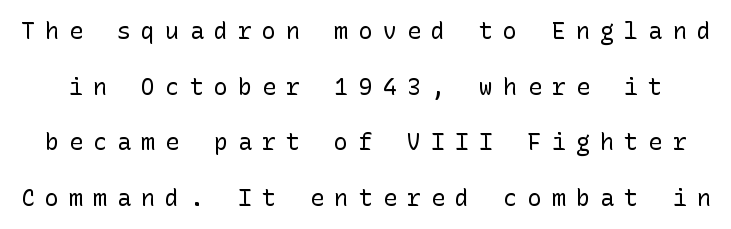
The tracking jumps out immediately: characters are airy and widely separated. Posture: vertical. Each stroke keeps to a modest, everyday thickness or less. Quick note: interline space is abundant. Check under the words: just untouched page.
